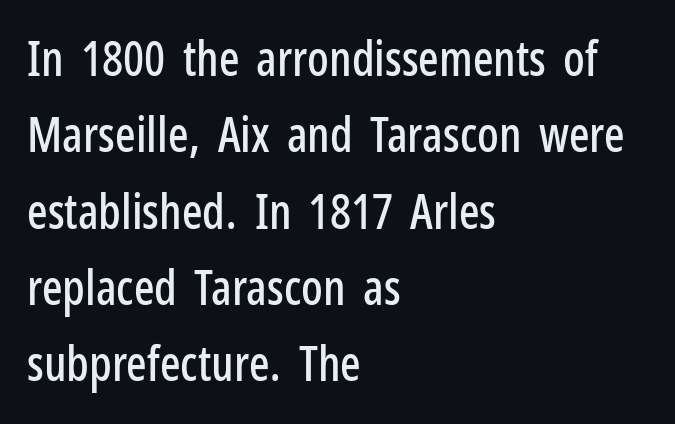
The image shows 48 px condensed sans-serif type, upright; set left-aligned, normal line spacing (1.59x), normal letter spacing, not underlined; low stroke contrast and a medium x-height.
